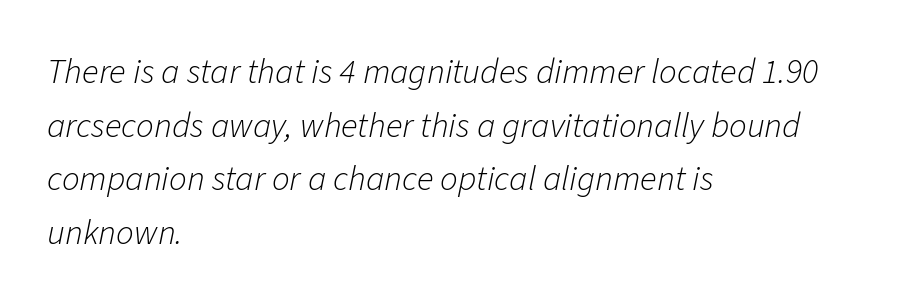
Q: Is the text bold? A: No.
Q: Is the text italic (slanted)? A: Yes, it leans right by about 11 degrees.
Q: Is the text underlined? A: No.
Q: How is the paragraph aligned? A: Left-aligned.
Q: Is the spacing between letters normal or unusually wide? A: Normal.
Q: Is the spacing between lines tight, normal or loose? A: Normal.
Q: Width (condensed, normal, or wide)? A: Normal.
Q: Stroke contrast? A: Low.
Q: x-height? A: Medium.
Q: Monospaced? A: No.
